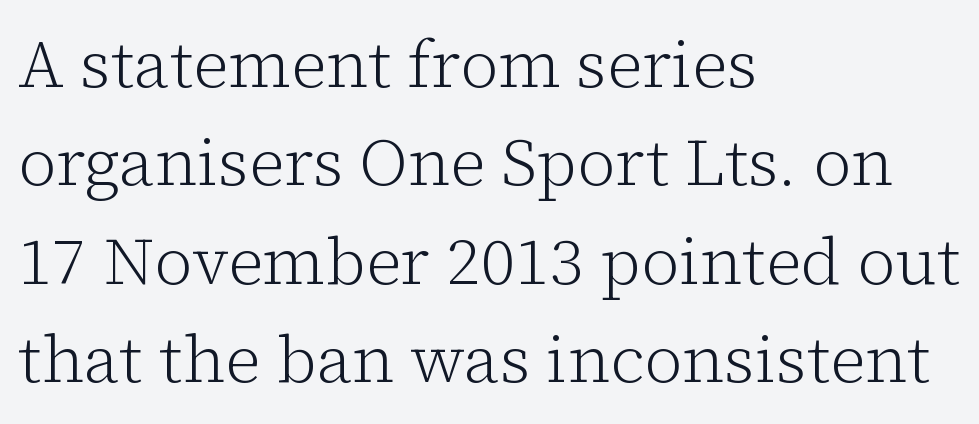
{"serif": "yes", "italic": "no", "bold": "no", "weight": "light", "width": "normal", "stroke_contrast": "low", "x_height": "medium", "monospaced": "no", "underline": "no", "align": "left", "line_spacing": "normal", "line_spacing_ratio": 1.49, "letter_spacing": "normal", "letter_spacing_em": 0.0, "glyph_px": 66}
